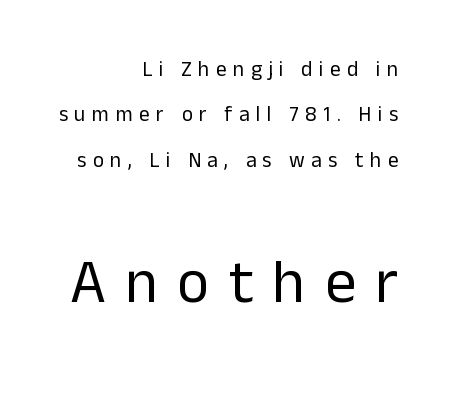
Q: Is the text bold? A: No.
Q: Is the text italic (slanted)? A: No, it is upright.
Q: Is the typeface a serif or a sans-serif typeface? A: Sans-serif.
Q: Is the text underlined? A: No.
Q: How is the paragraph aligned? A: Right-aligned.
Q: Is the spacing between letters normal or unusually wide? A: Unusually wide.
Q: Is the spacing between lines tight, normal or loose? A: Loose.
Q: Which block of text is set in a larger size, the first (top) or the second (bottom)? A: The second (bottom) one.
Q: Width (condensed, normal, or wide)? A: Normal.
Q: Stroke contrast? A: Low.
Q: x-height? A: Medium.
Q: Monospaced? A: No.
